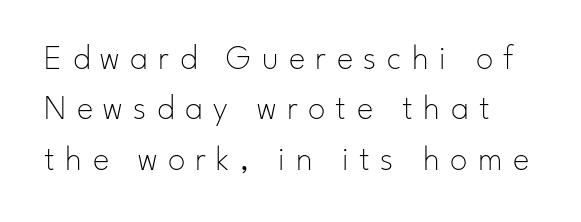
These lines were composed using upright roman letters. A sans-serif font was chosen for this passage. Think standard paragraph weight, or any step lighter than that. A typesetter would call this heavily tracked-out type. This sample has the flowing, uneven cadence of proportional lettering.
